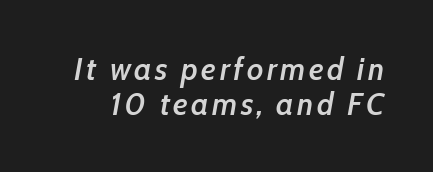
Q: Is the text bold? A: Semi-bold.
Q: Is the text italic (slanted)? A: Yes, it leans right by about 10 degrees.
Q: Is the text underlined? A: No.
Q: Is the spacing between lines tight, normal or loose? A: Tight.
Q: Width (condensed, normal, or wide)? A: Condensed.
Q: Stroke contrast? A: Low.
Q: x-height? A: Medium.
Q: Monospaced? A: No.
